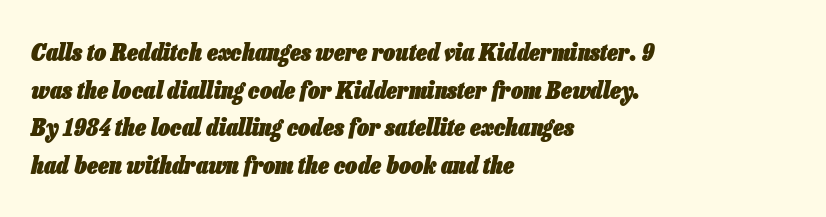
Spacing between characters is what you'd get straight out of the box. Typesetter's note: full bold, strokes at maximum text heaviness. Quick note: italic. Evenly set lines give the paragraph a standard silhouette. Unmarked baselines from the first word to the last. Every row of glyphs begins at an identical x-position on the left.
